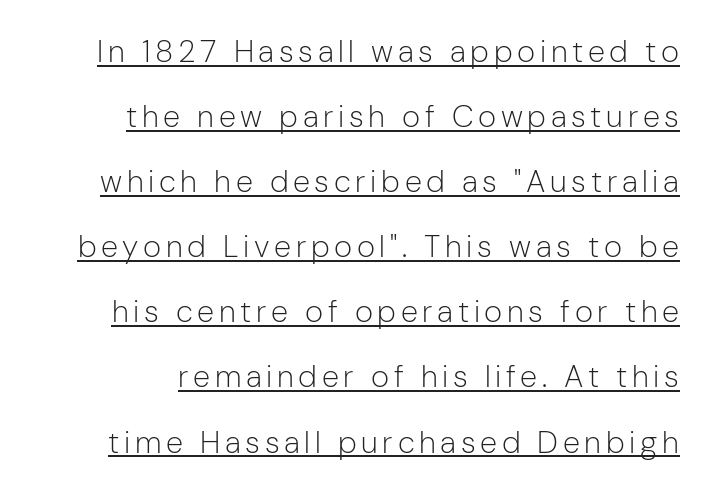
The image shows 31 px light sans-serif type, upright; set loose line spacing (2.1x), underlined; low stroke contrast and a medium x-height.
